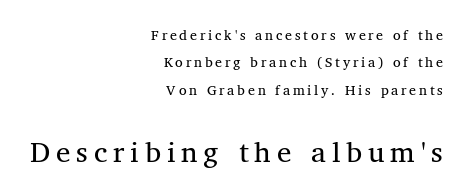
{"serif": "yes", "italic": "no", "bold": "no", "weight": "regular", "width": "normal", "stroke_contrast": "medium", "x_height": "medium", "monospaced": "no", "underline": "no", "align": "right", "line_spacing": "loose", "line_spacing_ratio": 1.96, "letter_spacing": "wide", "letter_spacing_em": 0.2, "larger_block": "second", "size_ratio": 2.07, "glyph_px": 29}
